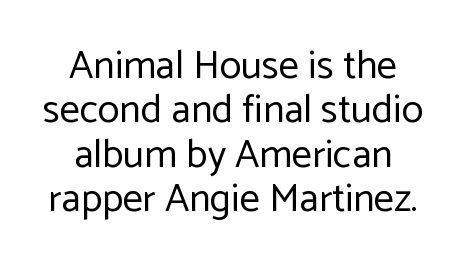
There is no visible air inserted between adjacent glyphs. Character widths vary here, with narrow letters taking less room than wide ones. The strokes are not fattened; the text isn't bold. Ordinary non-slanted type is in use.
